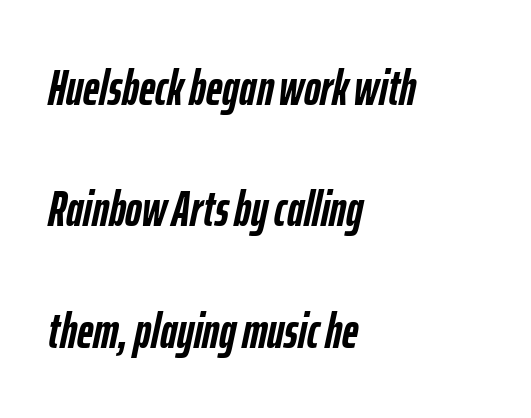
Q: Is the text bold? A: Yes.
Q: Is the text italic (slanted)? A: Yes, it leans right by about 12 degrees.
Q: Is the text underlined? A: No.
Q: How is the paragraph aligned? A: Left-aligned.
Q: Is the spacing between letters normal or unusually wide? A: Normal.
Q: Is the spacing between lines tight, normal or loose? A: Loose.
Q: Width (condensed, normal, or wide)? A: Condensed.
Q: Stroke contrast? A: Low.
Q: x-height? A: Medium.
Q: Monospaced? A: No.
